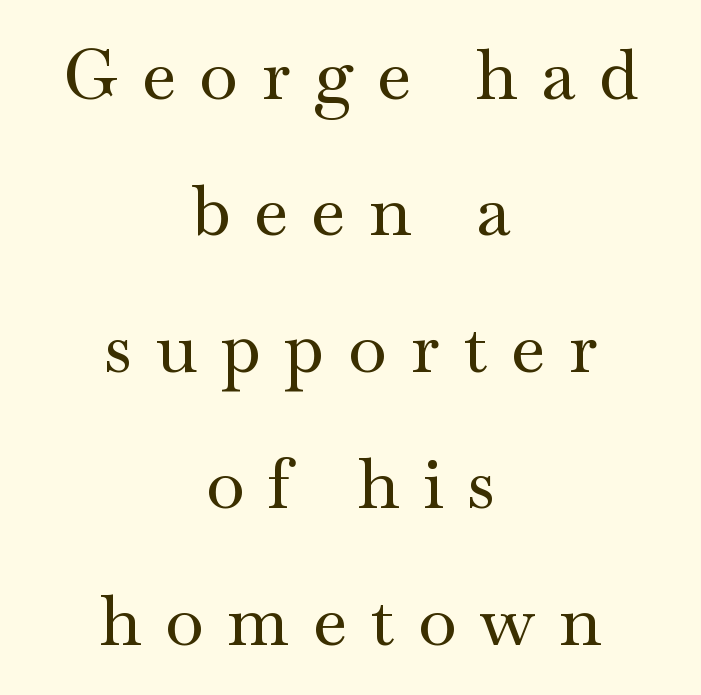
{"serif": "yes", "italic": "no", "width": "wide", "stroke_contrast": "medium", "x_height": "small", "monospaced": "no", "underline": "no", "align": "center", "line_spacing": "loose", "line_spacing_ratio": 1.95, "letter_spacing": "wide", "letter_spacing_em": 0.34, "glyph_px": 70}
